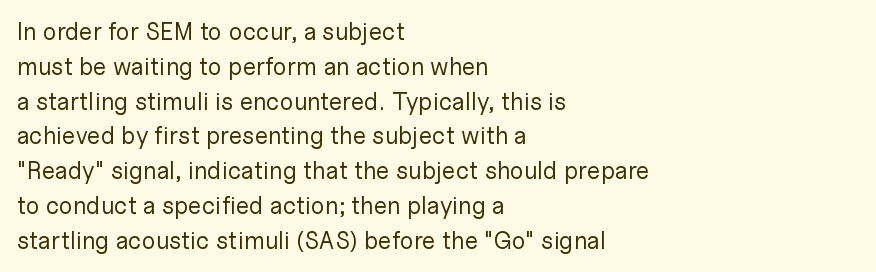
Summary of weight: not heavy and not bold. The passage shown stacks its lines at a standard gap. Upright lettering throughout. Tracking value appears to be zero — textbook default spacing.
